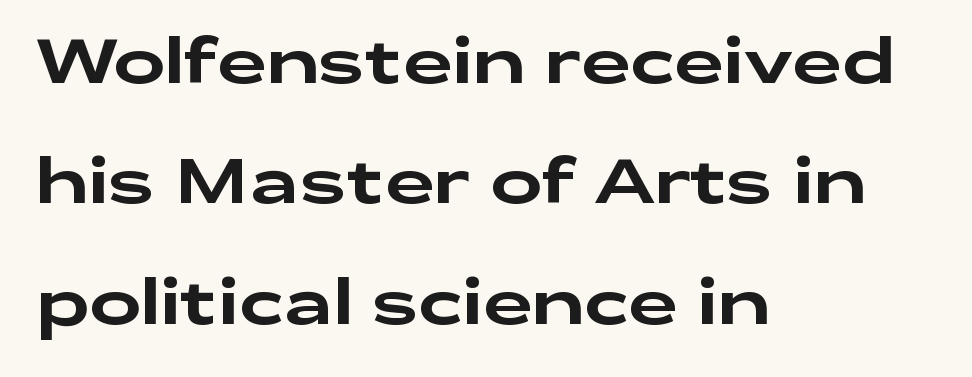
The image shows 62 px wide sans-serif type, upright; set left-aligned, loose line spacing (1.94x), normal letter spacing, not underlined; low stroke contrast and a medium x-height.
